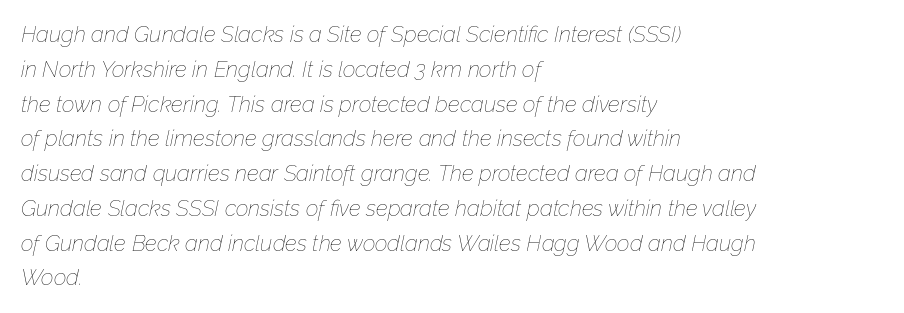
Italic? Definitely — the glyphs are oblique. Summary of weight: not heavy and not bold. Any mark beneath the type? The region is blank. Short and long lines alike share a common starting point at left.
